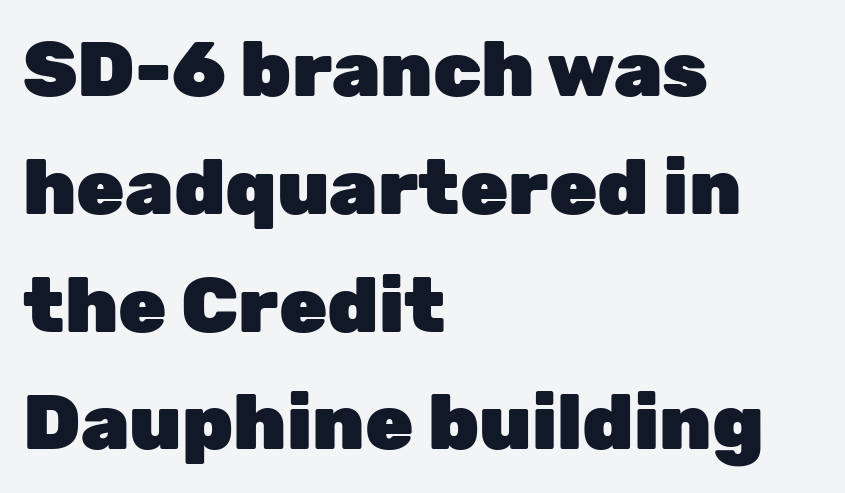
{"serif": "no", "italic": "no", "bold": "yes", "weight": "heavy", "width": "normal", "stroke_contrast": "low", "x_height": "medium", "monospaced": "no", "underline": "no", "align": "left", "line_spacing": "normal", "line_spacing_ratio": 1.51, "letter_spacing": "normal", "letter_spacing_em": 0.0, "glyph_px": 78}
